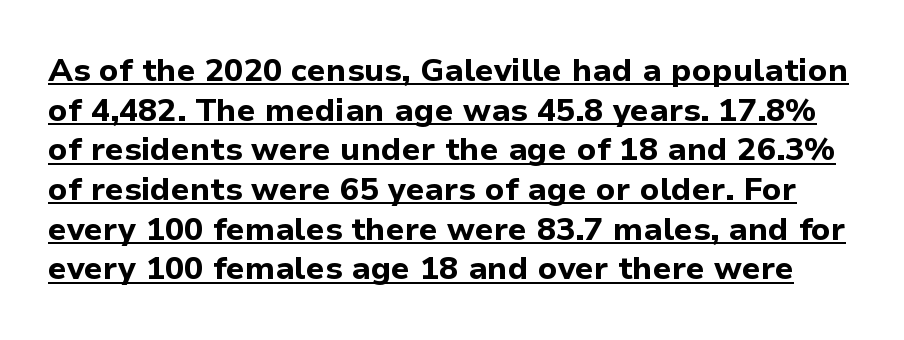
The image shows 32 px bold sans-serif type, upright; set line spacing 1.24x, normal letter spacing, underlined; low stroke contrast and a medium x-height.
